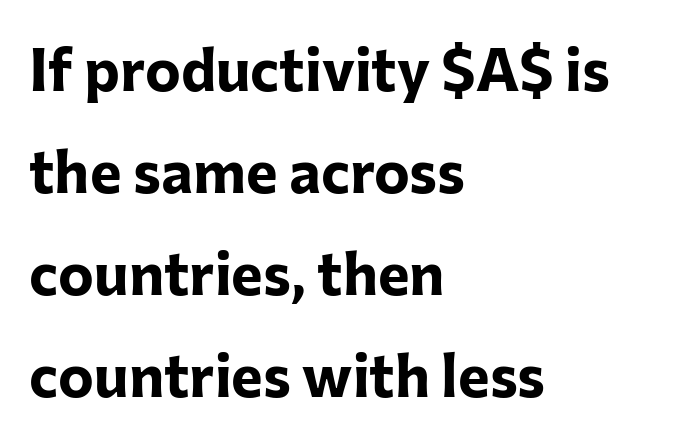
Q: Is the text bold? A: Yes.
Q: Is the text italic (slanted)? A: No, it is upright.
Q: Is the typeface a serif or a sans-serif typeface? A: Sans-serif.
Q: Is the text underlined? A: No.
Q: How is the paragraph aligned? A: Left-aligned.
Q: Is the spacing between letters normal or unusually wide? A: Normal.
Q: Is the spacing between lines tight, normal or loose? A: Normal.
Q: Width (condensed, normal, or wide)? A: Normal.
Q: Stroke contrast? A: Low.
Q: x-height? A: Medium.
Q: Monospaced? A: No.
